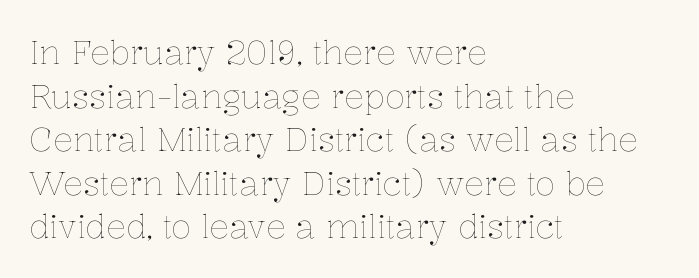
{"italic": "no", "bold": "no", "weight": "thin", "width": "normal", "stroke_contrast": "low", "x_height": "medium", "monospaced": "no", "underline": "no", "align": "left", "line_spacing": "normal", "line_spacing_ratio": 1.32, "letter_spacing": "normal", "letter_spacing_em": 0.0, "glyph_px": 33}
